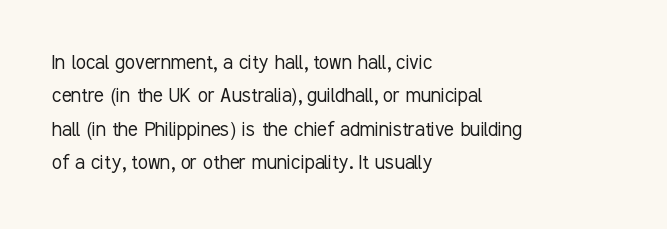
How would I describe the line gaps? Plain and ordinary. Just letters on the line, the space beneath them empty. Alignment: flush left. In terms of posture, this sample is upright.
